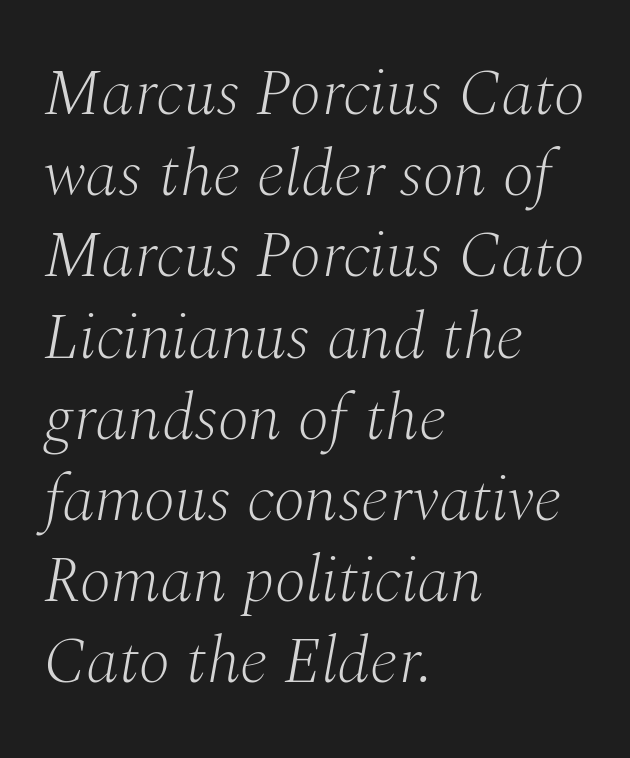
{"serif": "yes", "italic": "yes", "lean": "right", "slant_degrees": 10, "bold": "no", "weight": "light", "width": "normal", "stroke_contrast": "medium", "x_height": "medium", "monospaced": "no", "underline": "no", "align": "left", "line_spacing_ratio": 1.23, "letter_spacing": "normal", "letter_spacing_em": 0.0, "glyph_px": 66}
